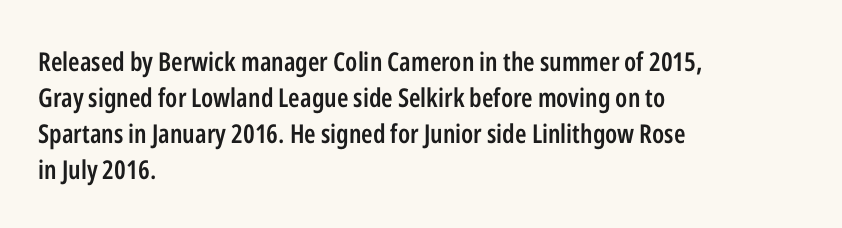
The image shows 26 px text type, upright; set left-aligned, normal line spacing (1.39x), normal letter spacing, not underlined.
